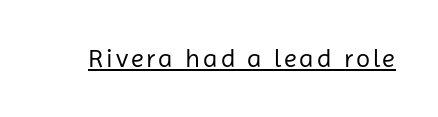
{"italic": "no", "bold": "no", "underline": "yes", "glyph_px": 26}
